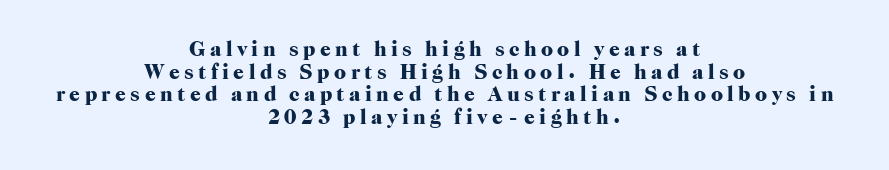
Q: Is the text bold? A: Yes.
Q: Is the text italic (slanted)? A: No, it is upright.
Q: Is the text underlined? A: No.
Q: How is the paragraph aligned? A: Centered.
Q: Is the spacing between letters normal or unusually wide? A: Unusually wide.
Q: Is the spacing between lines tight, normal or loose? A: Tight.
